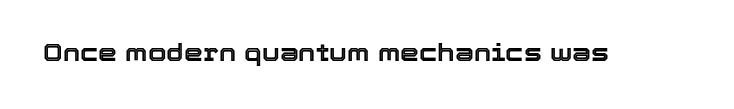
{"italic": "no", "underline": "no", "letter_spacing": "normal", "letter_spacing_em": 0.0, "glyph_px": 24}
